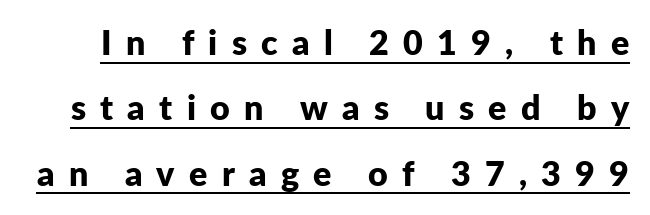
Do the characters align in a grid? No, the font is proportional. You can see a thin bar hugging the bottom of the glyphs. In terms of letterspacing, this is a distinctly airy, spread setting. The text was rendered using a sans face with plain stroke endings.
